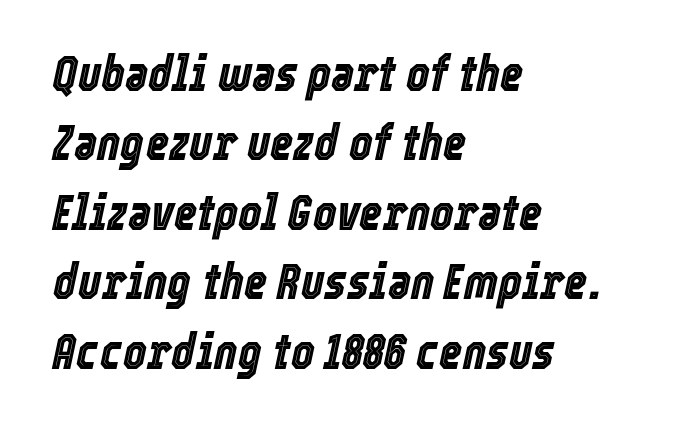
Interline gaps are of average width in this sample. The passage shown has conventional tracking throughout. The paragraph shown leans on its left margin. A typesetter would call this proportional, since set widths differ per character. A typesetter would mark this as italic.
